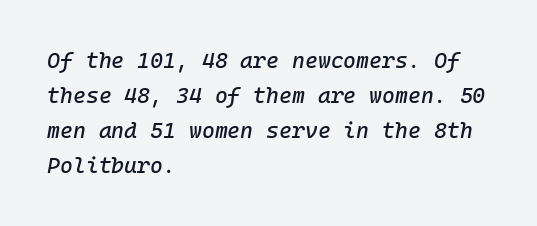
{"italic": "yes", "lean": "right", "slant_degrees": 10, "underline": "no", "align": "left", "line_spacing": "normal", "line_spacing_ratio": 1.59, "letter_spacing": "normal", "letter_spacing_em": 0.0, "glyph_px": 22}
